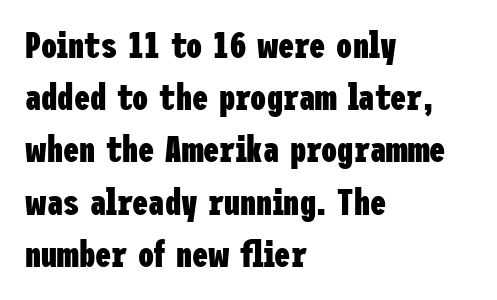
{"serif": "no", "italic": "no", "bold": "yes", "weight": "heavy", "width": "condensed", "stroke_contrast": "low", "x_height": "medium", "underline": "no", "align": "left", "line_spacing": "normal", "line_spacing_ratio": 1.45, "letter_spacing": "normal", "letter_spacing_em": 0.0, "glyph_px": 36}
